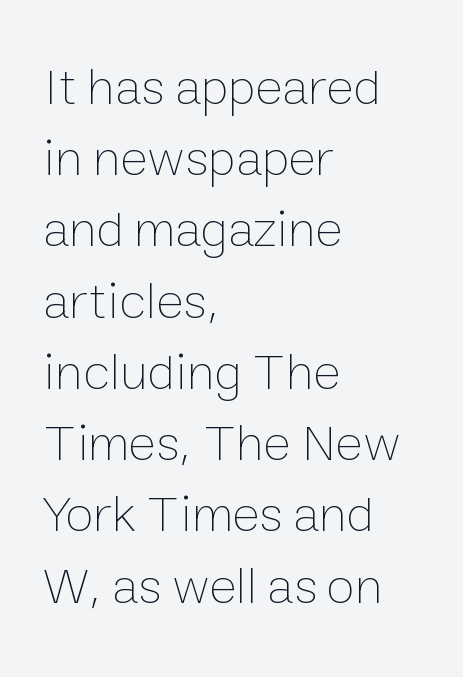
Q: Is the text bold? A: No.
Q: Is the text italic (slanted)? A: No, it is upright.
Q: Is the text underlined? A: No.
Q: How is the paragraph aligned? A: Left-aligned.
Q: Is the spacing between letters normal or unusually wide? A: Normal.
Q: Is the spacing between lines tight, normal or loose? A: Normal.
Q: Width (condensed, normal, or wide)? A: Normal.
Q: Stroke contrast? A: Low.
Q: x-height? A: Medium.
Q: Monospaced? A: No.
